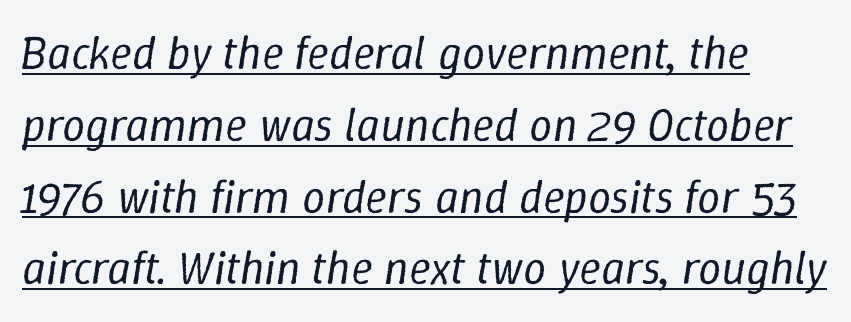
The image shows 46 px regular-weight type, italic (leaning right); set normal line spacing (1.56x), normal letter spacing, underlined; low stroke contrast and a medium x-height.
